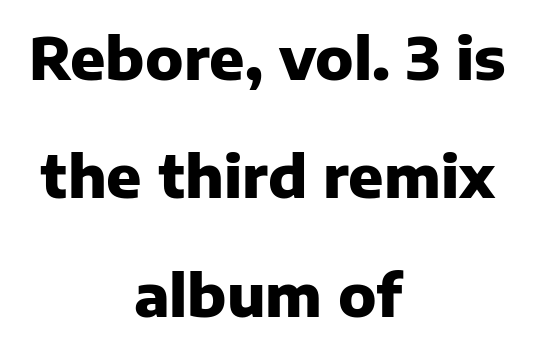
Q: Is the text bold? A: Yes.
Q: Is the text italic (slanted)? A: No, it is upright.
Q: Is the typeface a serif or a sans-serif typeface? A: Sans-serif.
Q: Is the text underlined? A: No.
Q: How is the paragraph aligned? A: Centered.
Q: Is the spacing between letters normal or unusually wide? A: Normal.
Q: Is the spacing between lines tight, normal or loose? A: Loose.
Q: Width (condensed, normal, or wide)? A: Normal.
Q: Stroke contrast? A: Low.
Q: x-height? A: Medium.
Q: Monospaced? A: No.
